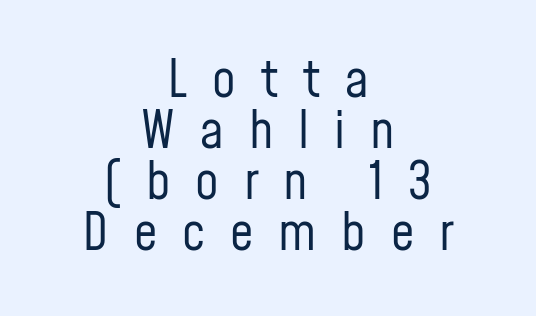
The image shows 52 px regular-weight, condensed sans-serif type, upright; set centered, tight line spacing (0.98x), unusually wide letter spacing (+0.48 em), not underlined; low stroke contrast and a medium x-height.
